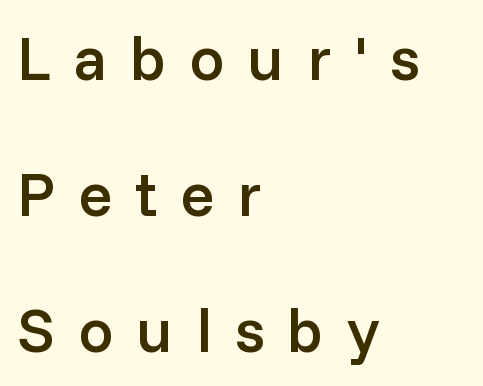
The image shows 63 px semibold sans-serif type, upright; set left-aligned, loose line spacing (2.16x), unusually wide letter spacing (+0.36 em), not underlined; low stroke contrast and a medium x-height.
